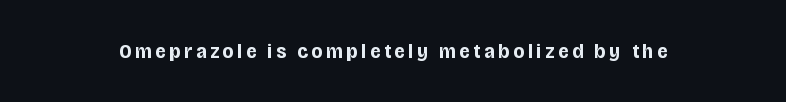
The image shows 21 px bold type, upright; set not underlined.
